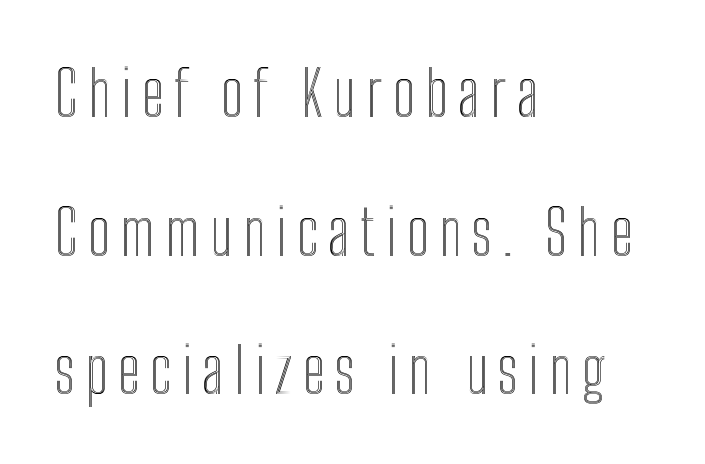
Q: Is the text italic (slanted)? A: No, it is upright.
Q: Is the text underlined? A: No.
Q: How is the paragraph aligned? A: Left-aligned.
Q: Is the spacing between lines tight, normal or loose? A: Loose.
Q: Width (condensed, normal, or wide)? A: Condensed.
Q: x-height? A: Medium.
Q: Monospaced? A: No.
